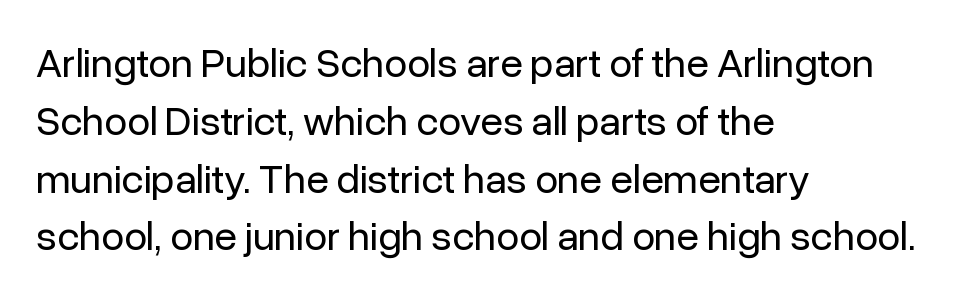
The image shows 41 px regular-weight sans-serif type, upright; set left-aligned, normal line spacing (1.41x), normal letter spacing, not underlined; low stroke contrast and a medium x-height.
